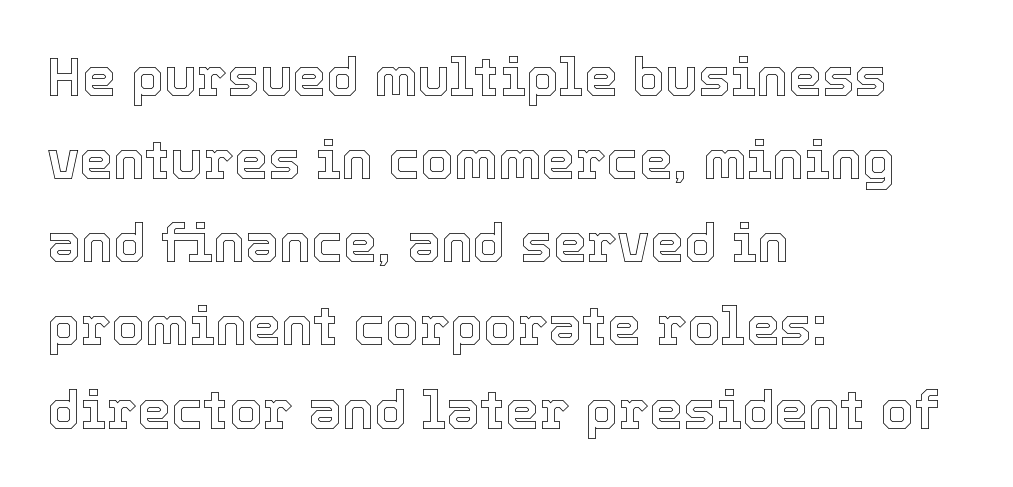
The image shows 54 px text type, upright; set left-aligned, normal line spacing (1.54x), normal letter spacing, not underlined; a medium x-height.
